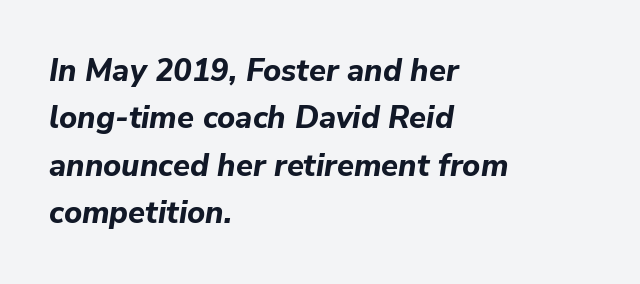
The image shows 31 px bold type, italic (leaning right); set left-aligned, normal line spacing (1.53x), normal letter spacing, not underlined; low stroke contrast and a medium x-height.
